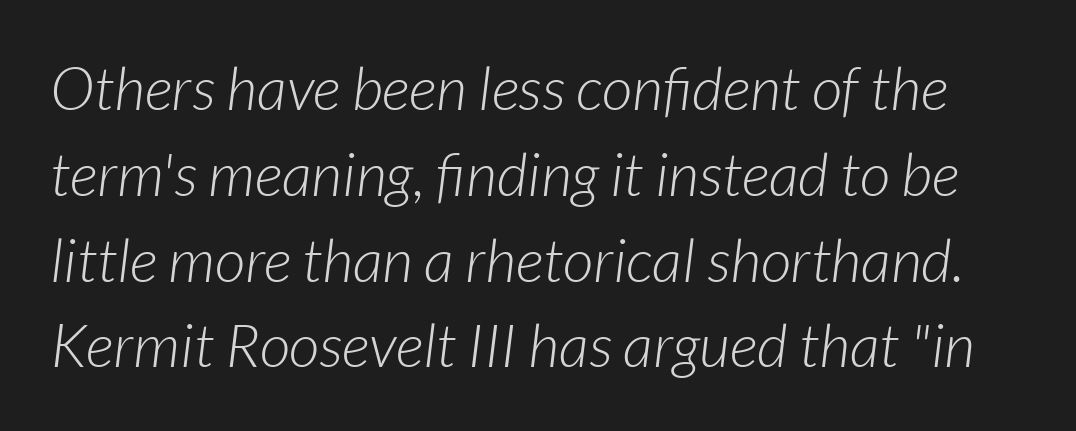
The image shows 60 px light type, italic (leaning right); set normal line spacing (1.43x), normal letter spacing, not underlined; low stroke contrast and a medium x-height.
